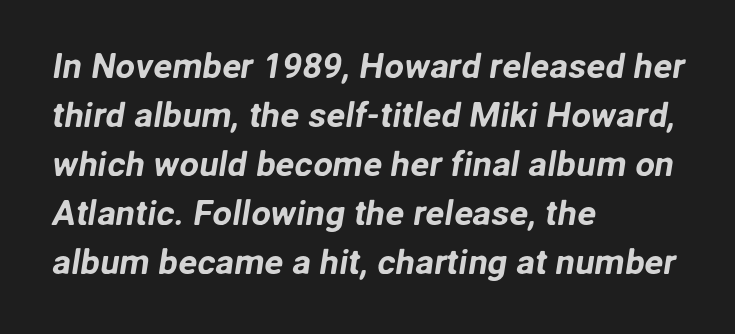
Q: Is the typeface a serif or a sans-serif typeface? A: Sans-serif.
Q: Is the text underlined? A: No.
Q: How is the paragraph aligned? A: Left-aligned.
Q: Is the spacing between letters normal or unusually wide? A: Normal.
Q: Is the spacing between lines tight, normal or loose? A: Normal.
Q: Width (condensed, normal, or wide)? A: Normal.
Q: Stroke contrast? A: Low.
Q: x-height? A: Medium.
Q: Monospaced? A: No.
